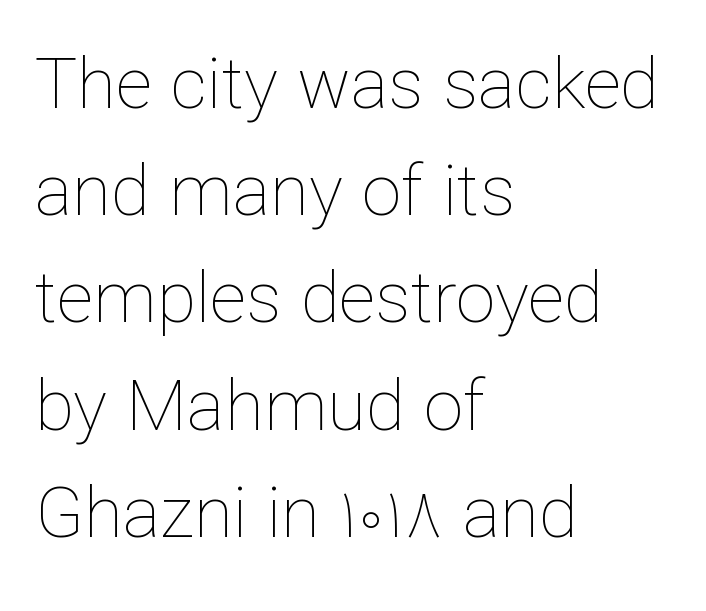
{"italic": "no", "bold": "no", "weight": "thin", "width": "normal", "stroke_contrast": "low", "x_height": "medium", "monospaced": "no", "underline": "no", "align": "left", "line_spacing": "normal", "line_spacing_ratio": 1.51, "letter_spacing": "normal", "letter_spacing_em": 0.0, "glyph_px": 71}
